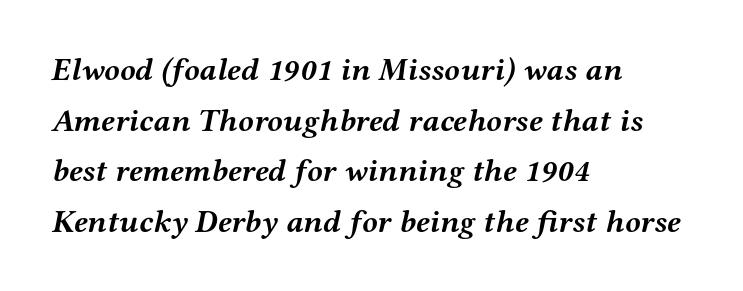
The rendering shows small feet on the letterforms — a serif design. The font's italic variant was chosen for this text. Every letter is thick-stroked: bold, no question. Standard letterfit; no display-style spreading of the glyphs. Every row of glyphs begins at an identical x-position on the left. You could not count columns in this text — the font is proportionally spaced.
